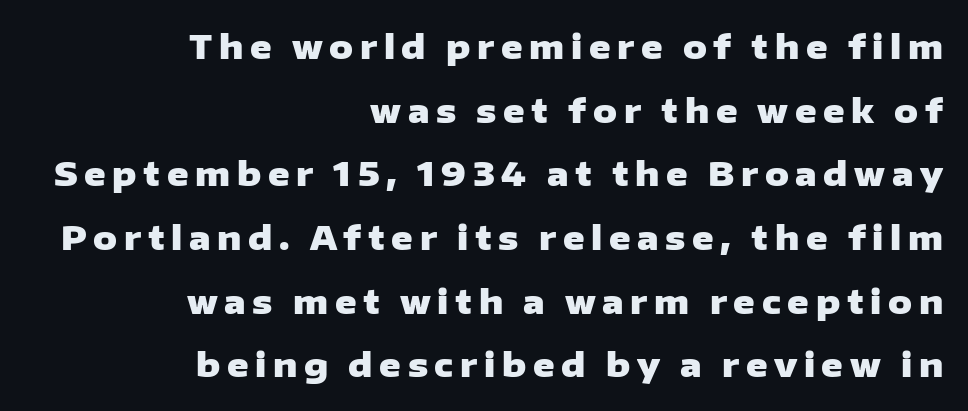
Q: Is the text bold? A: Yes.
Q: Is the text italic (slanted)? A: No, it is upright.
Q: Is the typeface a serif or a sans-serif typeface? A: Sans-serif.
Q: Is the text underlined? A: No.
Q: How is the paragraph aligned? A: Right-aligned.
Q: Is the spacing between letters normal or unusually wide? A: Unusually wide.
Q: Is the spacing between lines tight, normal or loose? A: Loose.
Q: Width (condensed, normal, or wide)? A: Wide.
Q: Stroke contrast? A: Low.
Q: x-height? A: Medium.
Q: Monospaced? A: No.
